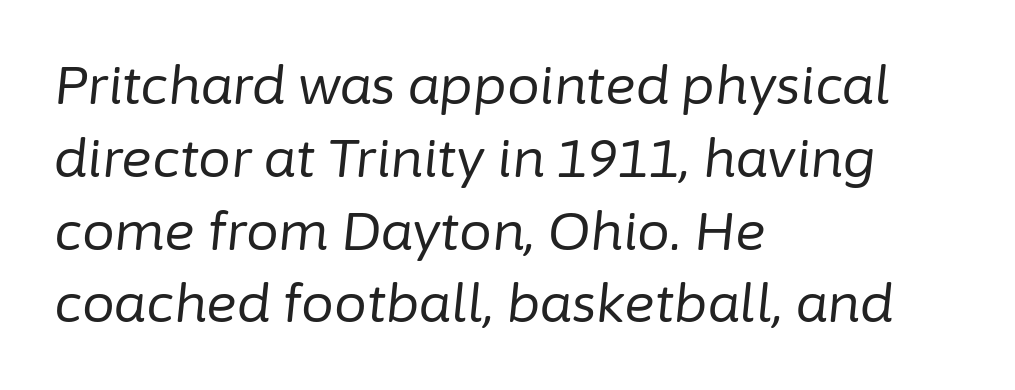
Q: Is the text bold? A: No.
Q: Is the text italic (slanted)? A: Yes, it leans right by about 6 degrees.
Q: Is the text underlined? A: No.
Q: How is the paragraph aligned? A: Left-aligned.
Q: Is the spacing between letters normal or unusually wide? A: Normal.
Q: Is the spacing between lines tight, normal or loose? A: Normal.
Q: Width (condensed, normal, or wide)? A: Normal.
Q: Stroke contrast? A: Low.
Q: x-height? A: Medium.
Q: Monospaced? A: No.
